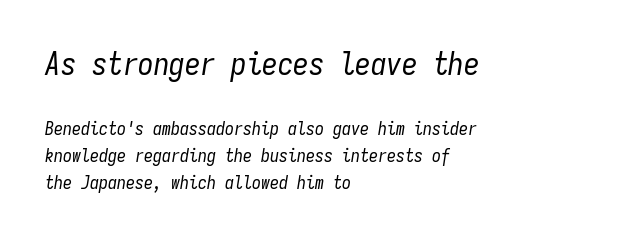
The image shows 31 px regular-weight, condensed type, italic (leaning right), monospaced; set left-aligned, normal line spacing (1.51x), normal letter spacing, not underlined; the first (top) block is 1.72x larger; low stroke contrast and a medium x-height.
